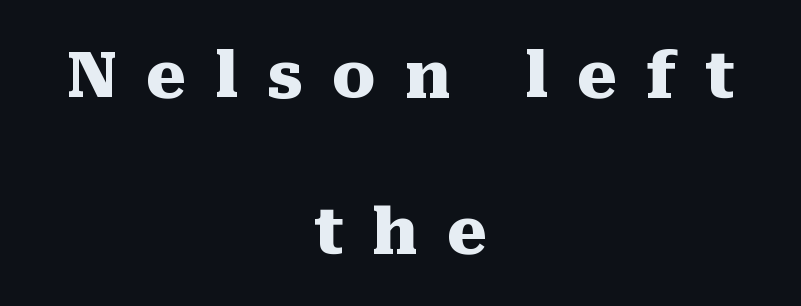
{"serif": "yes", "italic": "no", "bold": "yes", "weight": "heavy", "width": "normal", "stroke_contrast": "medium", "x_height": "medium", "monospaced": "no", "underline": "no", "align": "center", "line_spacing": "loose", "line_spacing_ratio": 2.43, "letter_spacing": "wide", "letter_spacing_em": 0.45, "glyph_px": 64}
